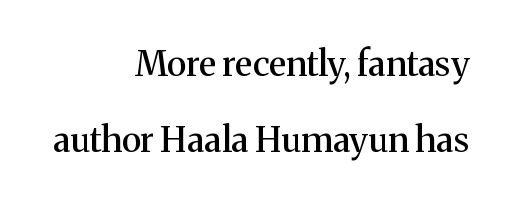
The image shows 35 px serif type, upright; set right-aligned, loose line spacing (2.17x), normal letter spacing, not underlined; medium stroke contrast and a medium x-height.
